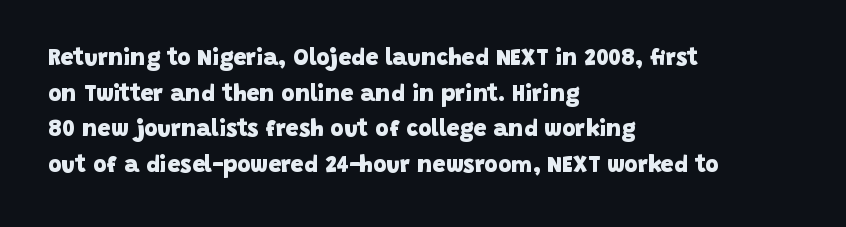
{"bold": "yes", "underline": "no", "align": "left", "line_spacing": "normal", "line_spacing_ratio": 1.55, "letter_spacing": "normal", "letter_spacing_em": 0.0, "glyph_px": 23}
